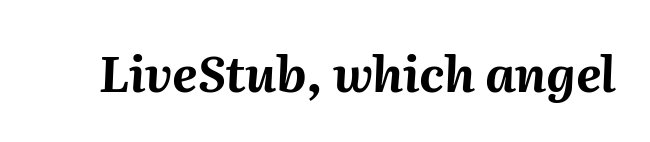
Q: Is the text bold? A: Yes.
Q: Is the text italic (slanted)? A: Yes, it leans right by about 2 degrees.
Q: Is the text underlined? A: No.
Q: Is the spacing between letters normal or unusually wide? A: Normal.
Q: Width (condensed, normal, or wide)? A: Normal.
Q: Stroke contrast? A: Medium.
Q: x-height? A: Medium.
Q: Monospaced? A: No.
